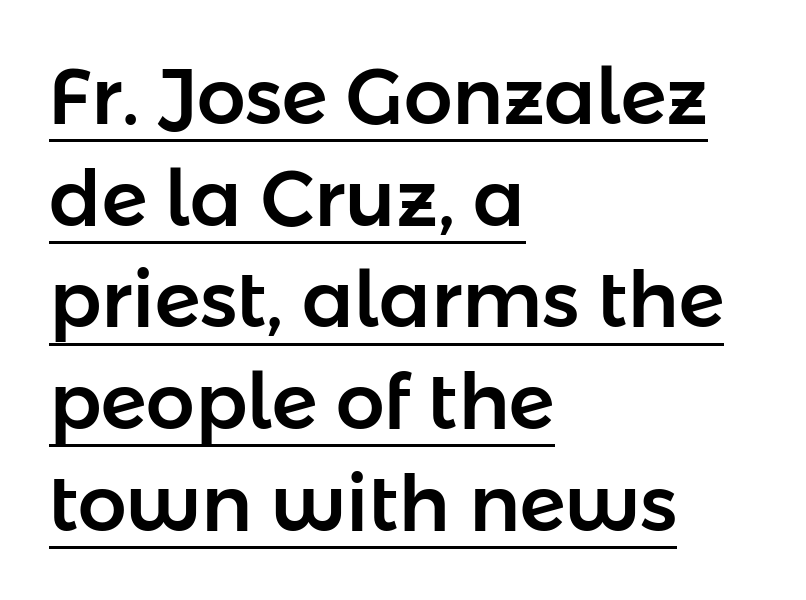
The axis of the letterforms is exactly vertical. The face used here is proportionally spaced, like ordinary book or web type. In CSS terms this would be text-align: left. Nothing sits at the stroke ends, so this counts as sans-serif.
